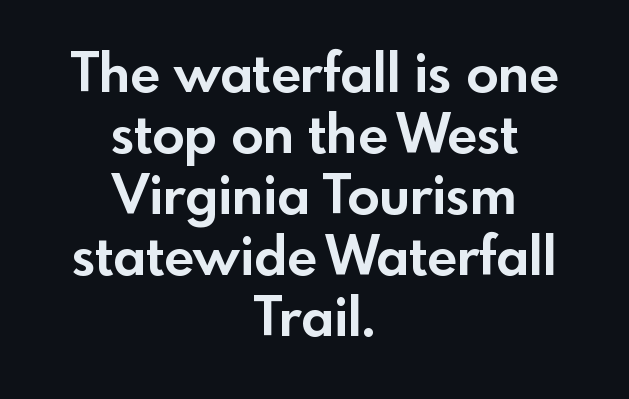
The image shows 53 px bold sans-serif type, upright; set centered, tight line spacing (1.15x), normal letter spacing, not underlined; a small x-height.
